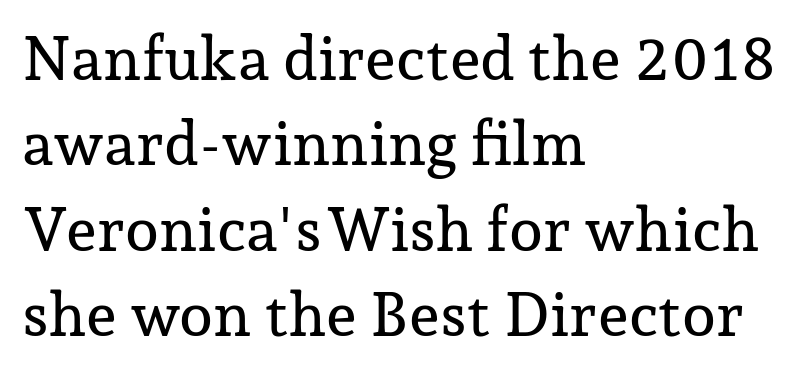
Spacing verdict: proportional, widths tailored to each character. Words float on clear page, feet unadorned. The face used here is rendered with its standard letterfit. Small tapered or slab feet sit at the stroke ends, so this counts as serif. The ragged edge is on the right, which tells us the setting is flush left.
